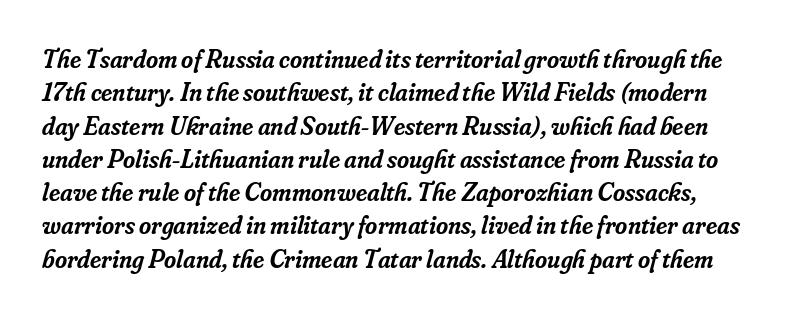
The image shows 26 px text type, italic (leaning right); set normal line spacing (1.28x), normal letter spacing, not underlined.
